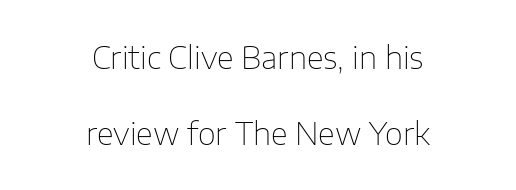
Nope, no serifs anywhere on these letters. The specimen reads as upright at a glance. How would I describe the line gaps? Wide and relaxed. Nobody touched the tracking dial on this one.
